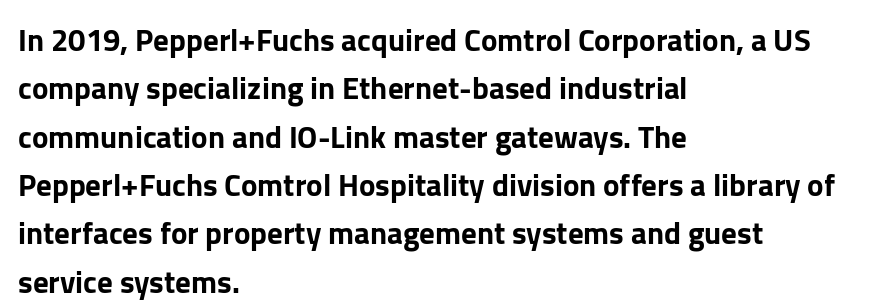
{"serif": "no", "italic": "no", "width": "normal", "stroke_contrast": "low", "x_height": "medium", "monospaced": "no", "underline": "no", "align": "left", "line_spacing": "normal", "line_spacing_ratio": 1.56, "letter_spacing": "normal", "letter_spacing_em": 0.0, "glyph_px": 31}
